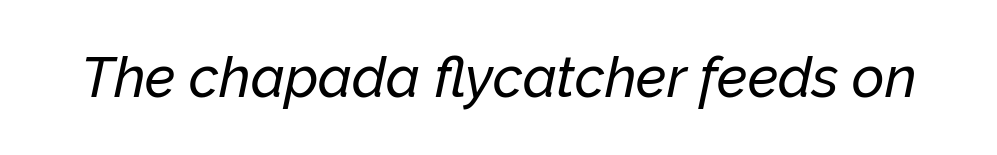
Q: Is the text italic (slanted)? A: Yes, it leans right by about 12 degrees.
Q: Is the text underlined? A: No.
Q: Is the spacing between letters normal or unusually wide? A: Normal.
Q: Width (condensed, normal, or wide)? A: Normal.
Q: Stroke contrast? A: Low.
Q: x-height? A: Medium.
Q: Monospaced? A: No.
